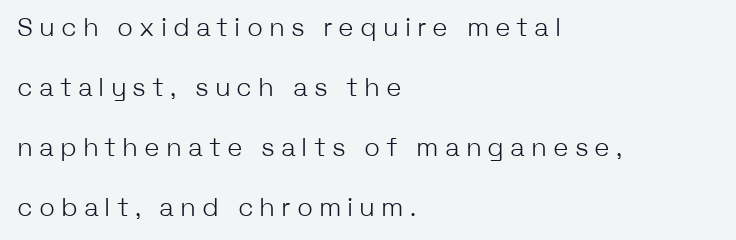
The image shows 26 px text type, upright; set left-aligned, loose line spacing (2.31x), unusually wide letter spacing (+0.23 em), not underlined.
